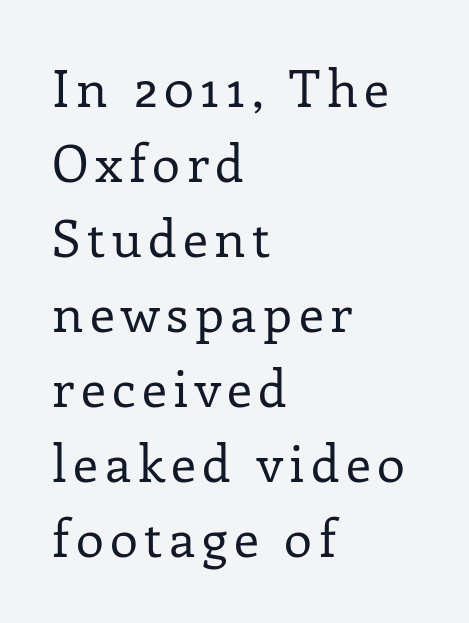
Q: Is the text bold? A: No.
Q: Is the text italic (slanted)? A: No, it is upright.
Q: Is the typeface a serif or a sans-serif typeface? A: Serif.
Q: Is the text underlined? A: No.
Q: How is the paragraph aligned? A: Left-aligned.
Q: Is the spacing between lines tight, normal or loose? A: Normal.
Q: Width (condensed, normal, or wide)? A: Normal.
Q: Stroke contrast? A: Low.
Q: x-height? A: Medium.
Q: Monospaced? A: No.
